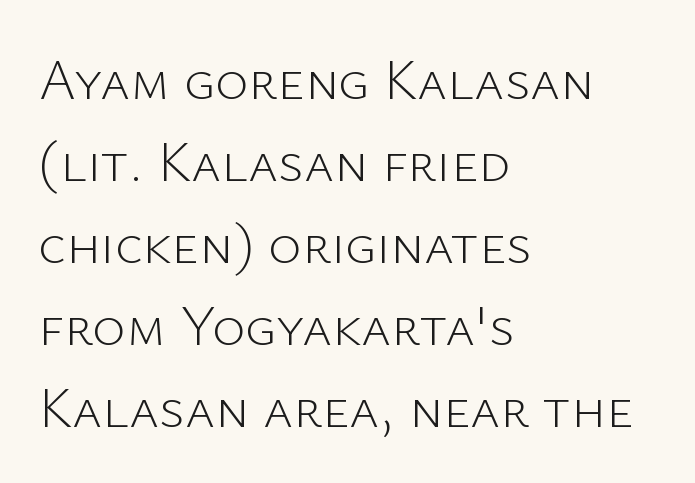
Q: Is the text bold? A: No.
Q: Is the text italic (slanted)? A: No, it is upright.
Q: Is the typeface a serif or a sans-serif typeface? A: Sans-serif.
Q: Is the text underlined? A: No.
Q: How is the paragraph aligned? A: Left-aligned.
Q: Is the spacing between letters normal or unusually wide? A: Normal.
Q: Is the spacing between lines tight, normal or loose? A: Normal.
Q: Width (condensed, normal, or wide)? A: Normal.
Q: Stroke contrast? A: Low.
Q: x-height? A: Medium.
Q: Monospaced? A: No.
